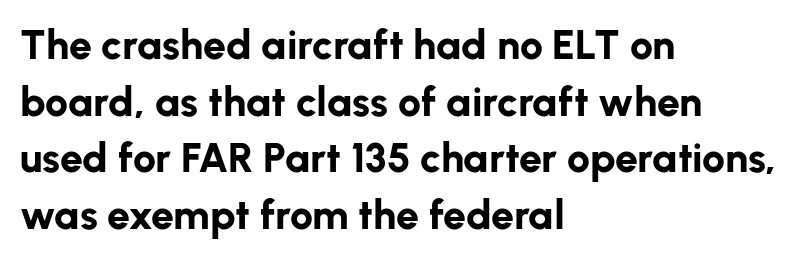
{"serif": "no", "italic": "no", "bold": "yes", "weight": "bold", "width": "normal", "stroke_contrast": "low", "x_height": "medium", "monospaced": "no", "underline": "no", "align": "left", "line_spacing": "normal", "line_spacing_ratio": 1.38, "letter_spacing": "normal", "letter_spacing_em": 0.0, "glyph_px": 41}
